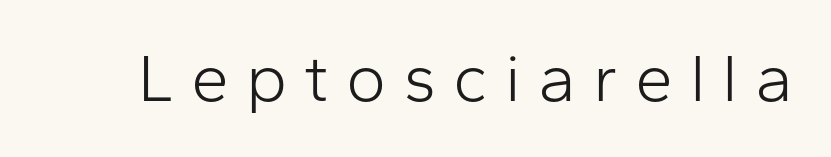
The image shows 68 px light sans-serif type, upright; set unusually wide letter spacing (+0.25 em), not underlined; low stroke contrast and a medium x-height.
